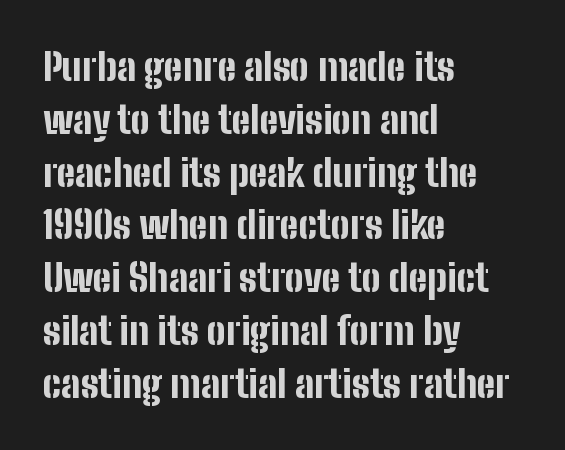
{"serif": "no", "italic": "no", "bold": "yes", "weight": "bold", "width": "condensed", "stroke_contrast": "low", "x_height": "medium", "monospaced": "no", "underline": "no", "align": "left", "line_spacing": "normal", "line_spacing_ratio": 1.39, "letter_spacing": "normal", "letter_spacing_em": 0.0, "glyph_px": 38}
